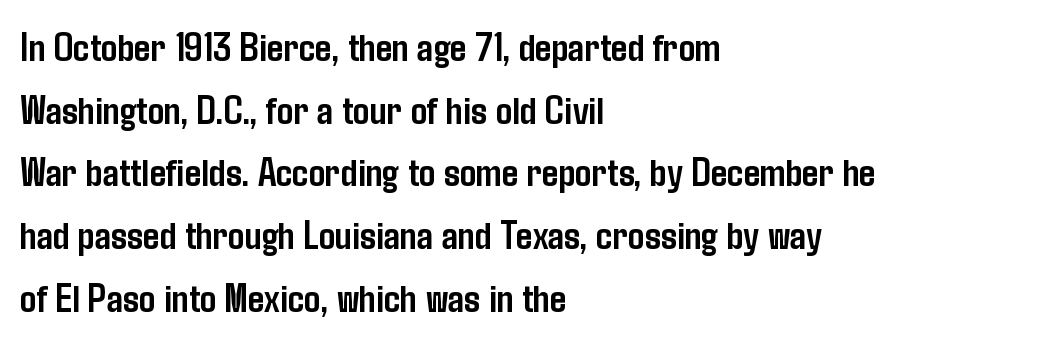
Leftover space on each line is placed entirely after the last word. It's the straight-up-and-down kind of type. This rendering employs a face without finishing strokes, i.e., a sans-serif. The typesetting leans heavy: a genuine bold.
